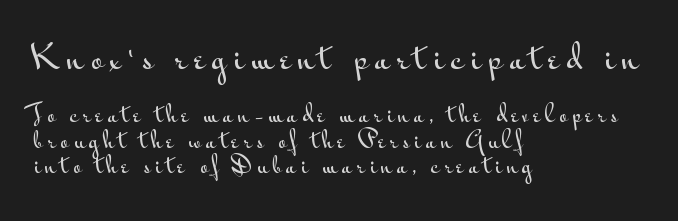
The image shows 33 px wide sans-serif type; set left-aligned, tight line spacing (1.15x), unusually wide letter spacing (+0.21 em), not underlined; the first (top) block is 1.5x larger; medium stroke contrast and a small x-height.
